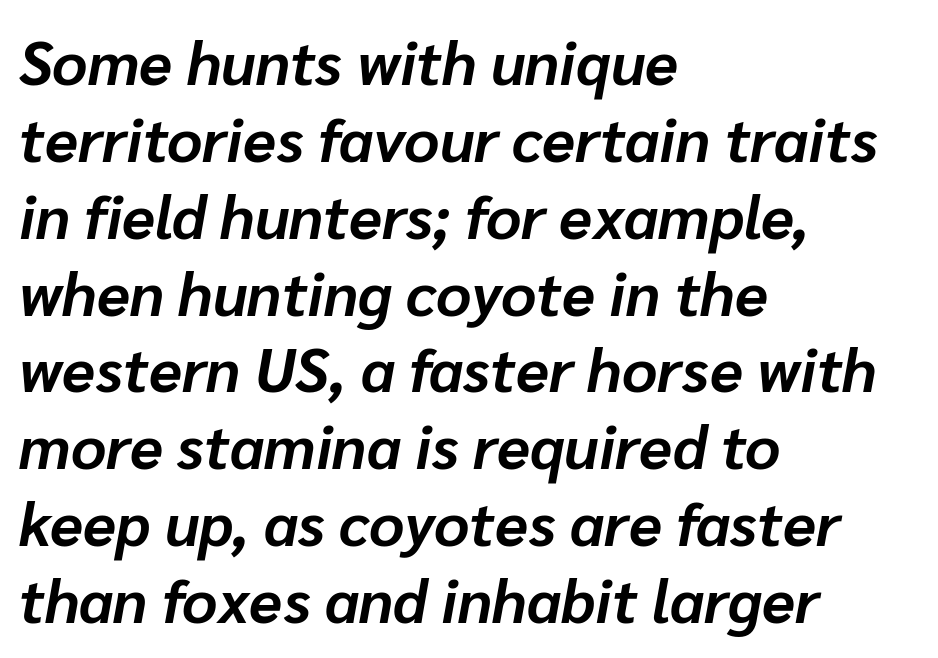
{"italic": "yes", "lean": "right", "slant_degrees": 10, "bold": "yes", "weight": "bold", "width": "normal", "stroke_contrast": "low", "x_height": "medium", "monospaced": "no", "underline": "no", "align": "left", "line_spacing": "normal", "line_spacing_ratio": 1.26, "letter_spacing": "normal", "letter_spacing_em": 0.0, "glyph_px": 61}
